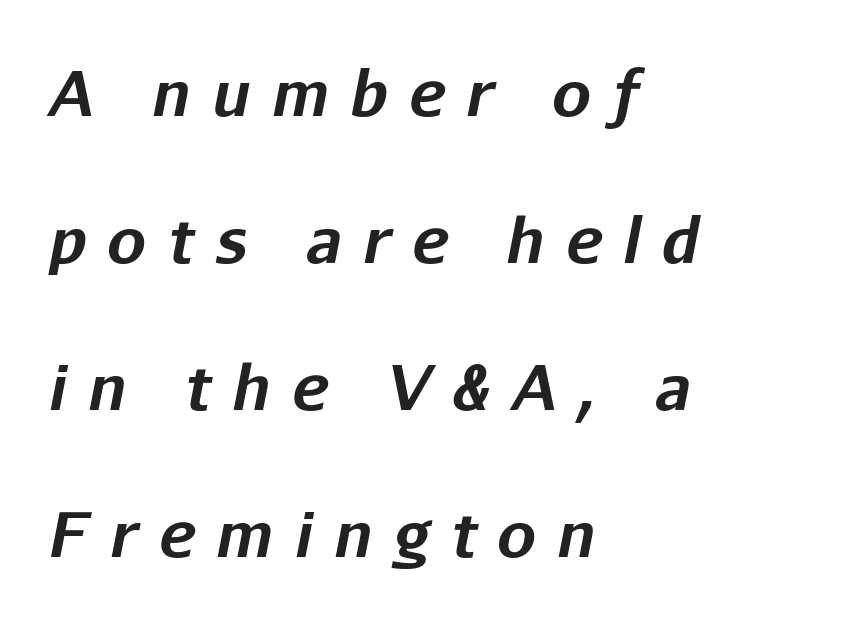
The image shows 62 px bold type, italic (leaning right); set left-aligned, loose line spacing (2.37x), unusually wide letter spacing (+0.34 em), not underlined; low stroke contrast and a medium x-height.
